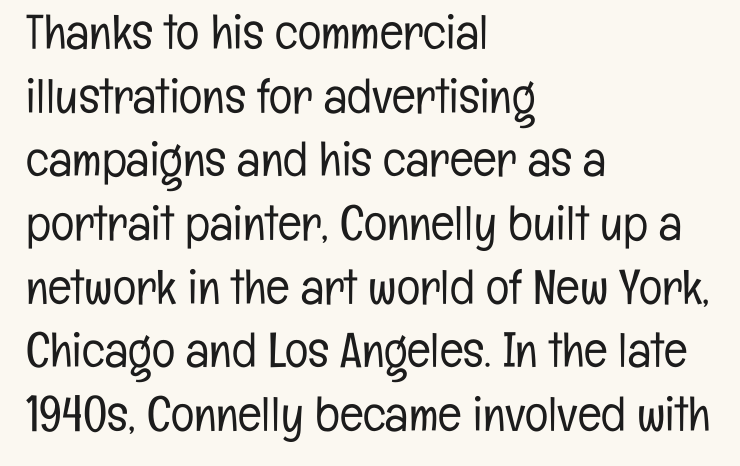
The image shows 49 px light, condensed sans-serif type, upright; set left-aligned, normal line spacing (1.3x), normal letter spacing, not underlined; low stroke contrast and a medium x-height.
